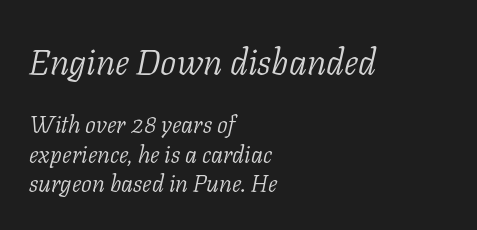
The image shows 36 px light serif type, italic (leaning right); set left-aligned, line spacing 1.23x, normal letter spacing, not underlined; the first (top) block is 1.5x larger; low stroke contrast and a medium x-height.
